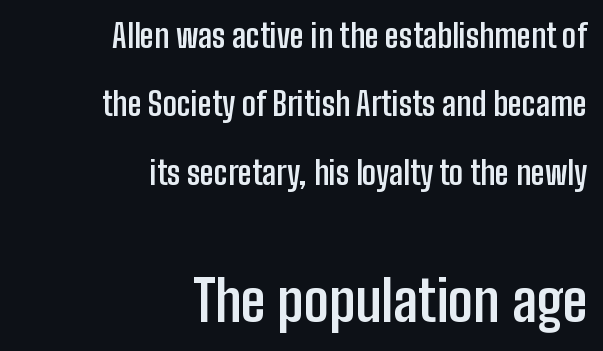
Q: Is the text bold? A: Yes.
Q: Is the text italic (slanted)? A: No, it is upright.
Q: Is the typeface a serif or a sans-serif typeface? A: Sans-serif.
Q: Is the text underlined? A: No.
Q: How is the paragraph aligned? A: Right-aligned.
Q: Is the spacing between letters normal or unusually wide? A: Normal.
Q: Is the spacing between lines tight, normal or loose? A: Loose.
Q: Which block of text is set in a larger size, the first (top) or the second (bottom)? A: The second (bottom) one.
Q: Width (condensed, normal, or wide)? A: Condensed.
Q: Stroke contrast? A: Low.
Q: x-height? A: Medium.
Q: Monospaced? A: No.
